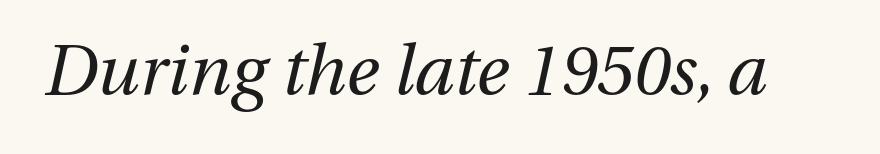
Is this a fixed-width face? No — the glyphs have proportional, varying widths. Counters stay open thanks to moderate or lighter strokes. How are the letters spaced? Ordinarily, with no added tracking. The specimen reads as italic at a glance.
